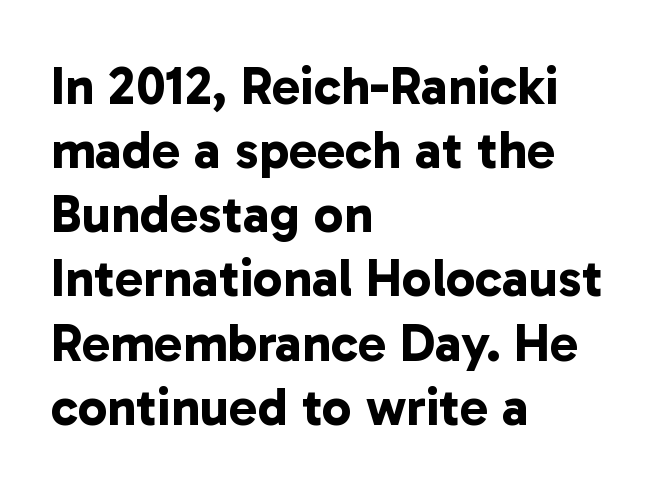
Q: Is the text bold? A: Yes.
Q: Is the typeface a serif or a sans-serif typeface? A: Sans-serif.
Q: Is the text underlined? A: No.
Q: How is the paragraph aligned? A: Left-aligned.
Q: Is the spacing between letters normal or unusually wide? A: Normal.
Q: Width (condensed, normal, or wide)? A: Normal.
Q: Stroke contrast? A: Low.
Q: x-height? A: Medium.
Q: Monospaced? A: No.
